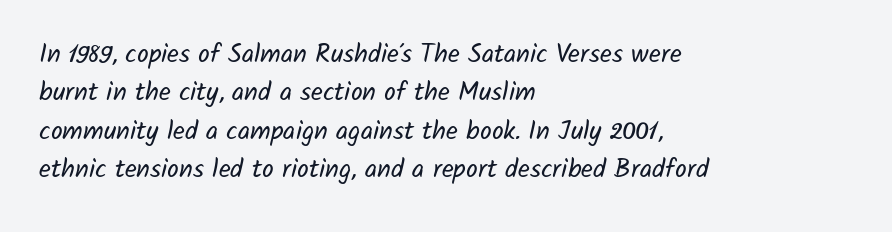
{"bold": "no", "underline": "no", "align": "left", "line_spacing": "normal", "line_spacing_ratio": 1.48, "letter_spacing": "normal", "letter_spacing_em": 0.0, "glyph_px": 26}
